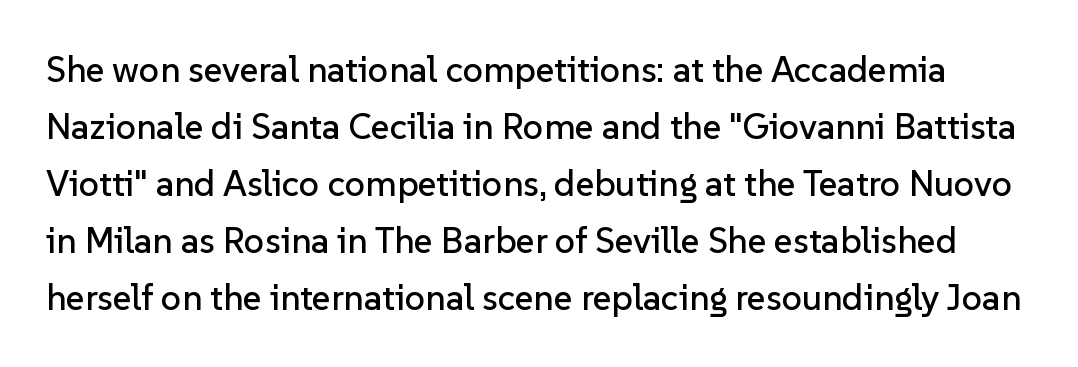
Q: Is the text italic (slanted)? A: No, it is upright.
Q: Is the typeface a serif or a sans-serif typeface? A: Sans-serif.
Q: Is the text underlined? A: No.
Q: Is the spacing between letters normal or unusually wide? A: Normal.
Q: Is the spacing between lines tight, normal or loose? A: Normal.
Q: Width (condensed, normal, or wide)? A: Normal.
Q: Stroke contrast? A: Low.
Q: x-height? A: Medium.
Q: Monospaced? A: No.
